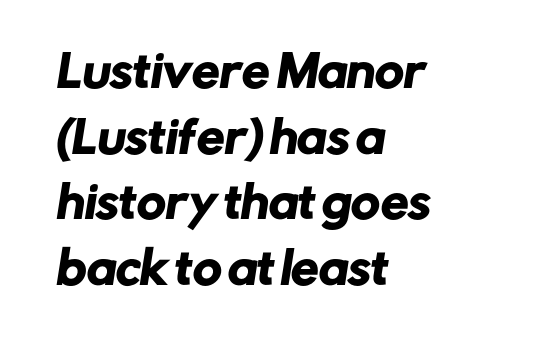
{"serif": "no", "width": "normal", "stroke_contrast": "low", "x_height": "medium", "monospaced": "no", "underline": "no", "align": "left", "line_spacing": "normal", "line_spacing_ratio": 1.49, "letter_spacing": "normal", "letter_spacing_em": 0.0, "glyph_px": 44}
